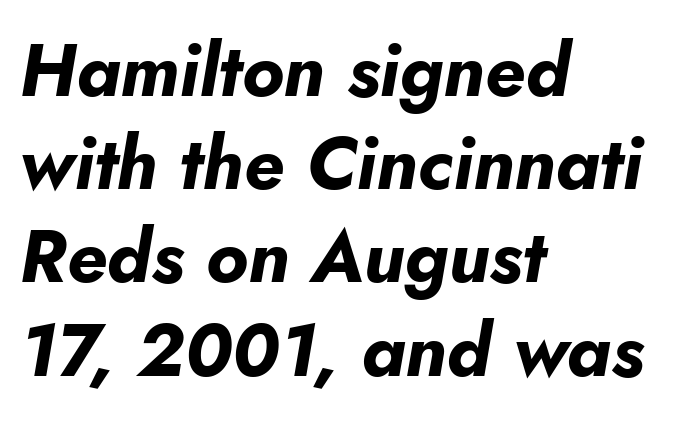
Q: Is the text bold? A: Yes.
Q: Is the text italic (slanted)? A: Yes, it leans right by about 10 degrees.
Q: Is the text underlined? A: No.
Q: How is the paragraph aligned? A: Left-aligned.
Q: Is the spacing between letters normal or unusually wide? A: Normal.
Q: Is the spacing between lines tight, normal or loose? A: Normal.
Q: Width (condensed, normal, or wide)? A: Normal.
Q: Stroke contrast? A: Low.
Q: x-height? A: Small.
Q: Monospaced? A: No.
